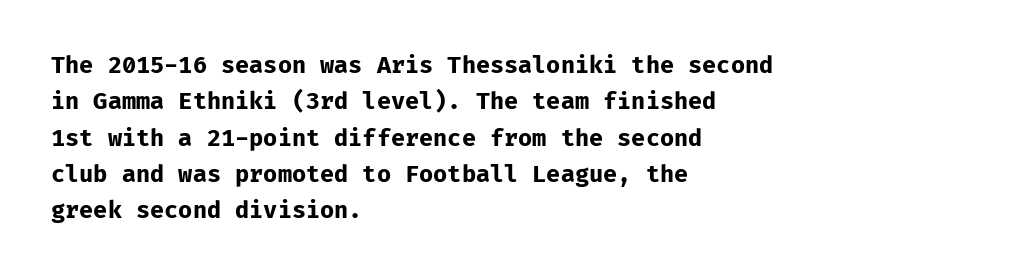
Q: Is the text bold? A: Yes.
Q: Is the text italic (slanted)? A: No, it is upright.
Q: Is the text underlined? A: No.
Q: How is the paragraph aligned? A: Left-aligned.
Q: Is the spacing between letters normal or unusually wide? A: Normal.
Q: Is the spacing between lines tight, normal or loose? A: Normal.
